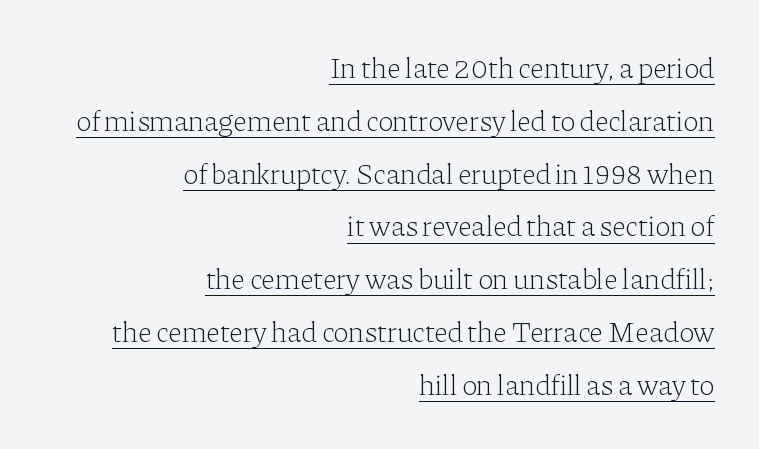
{"serif": "yes", "italic": "no", "bold": "no", "weight": "light", "width": "normal", "stroke_contrast": "low", "x_height": "medium", "monospaced": "no", "underline": "yes", "align": "right", "line_spacing_ratio": 1.82, "letter_spacing": "normal", "letter_spacing_em": 0.0, "glyph_px": 29}
